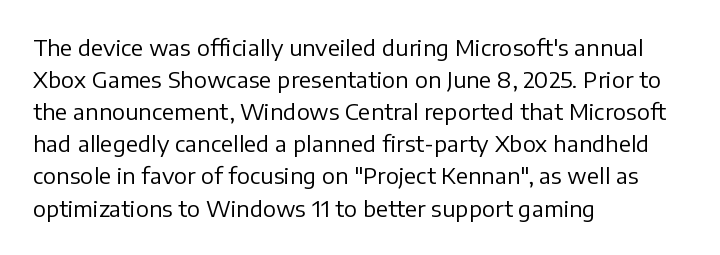
Q: Is the text bold? A: No.
Q: Is the text italic (slanted)? A: No, it is upright.
Q: Is the text underlined? A: No.
Q: How is the paragraph aligned? A: Left-aligned.
Q: Is the spacing between letters normal or unusually wide? A: Normal.
Q: Is the spacing between lines tight, normal or loose? A: Normal.
